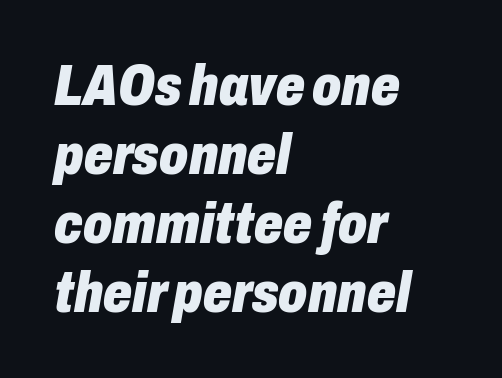
Q: Is the text bold? A: Yes.
Q: Is the text italic (slanted)? A: Yes, it leans right by about 10 degrees.
Q: Is the text underlined? A: No.
Q: How is the paragraph aligned? A: Left-aligned.
Q: Is the spacing between letters normal or unusually wide? A: Normal.
Q: Width (condensed, normal, or wide)? A: Condensed.
Q: Stroke contrast? A: Low.
Q: x-height? A: Medium.
Q: Monospaced? A: No.
